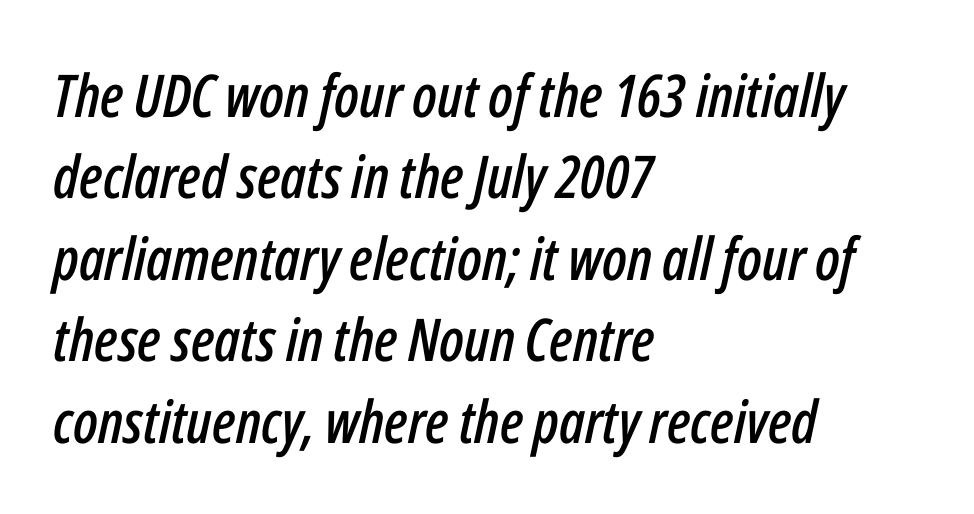
Observe the lean: these are italic letterforms. Standard letterfit; no display-style spreading of the glyphs. If you measured baseline to baseline, you'd find a middling distance. Think of a printed novel: that variable character pitch is what you see here. Quick note: underline off.
